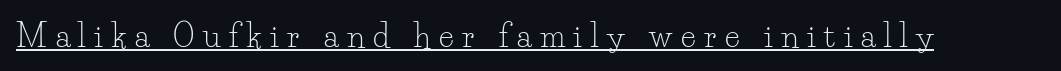
{"serif": "yes", "italic": "no", "bold": "no", "weight": "light", "width": "normal", "stroke_contrast": "low", "x_height": "small", "monospaced": "no", "underline": "yes", "letter_spacing": "wide", "letter_spacing_em": 0.28, "glyph_px": 31}
